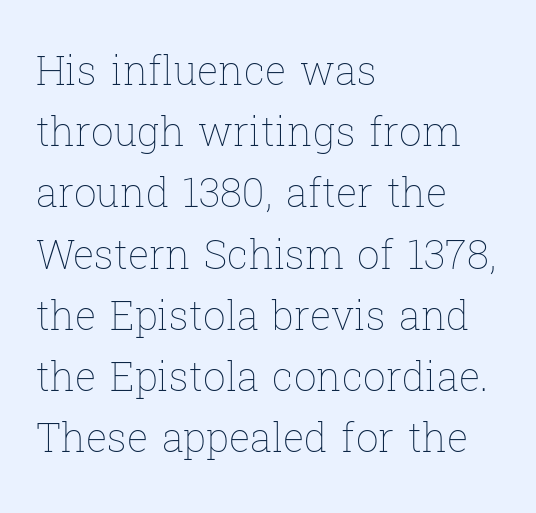
The image shows 40 px thin type, upright; set left-aligned, normal line spacing (1.53x), normal letter spacing, not underlined; low stroke contrast and a medium x-height.
